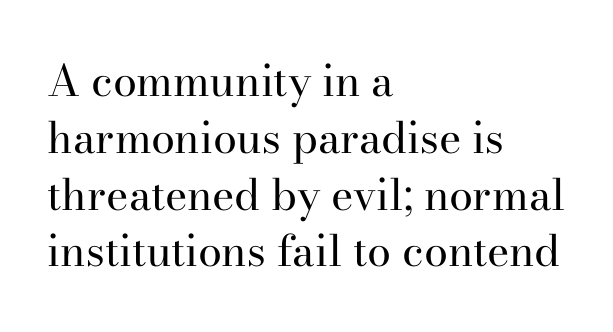
A bare baseline throughout the passage. The designer went with a serif here, giving each stem small feet. Vertically, the passage feels balanced, rows spaced as you'd expect. Teacher's note: observe the even left margin — that is flush-left alignment.
